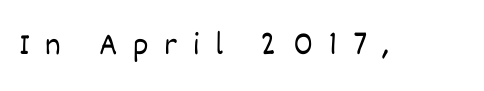
The image shows 32 px light type, upright; set unusually wide letter spacing (+0.49 em), not underlined; low stroke contrast and a large x-height.
